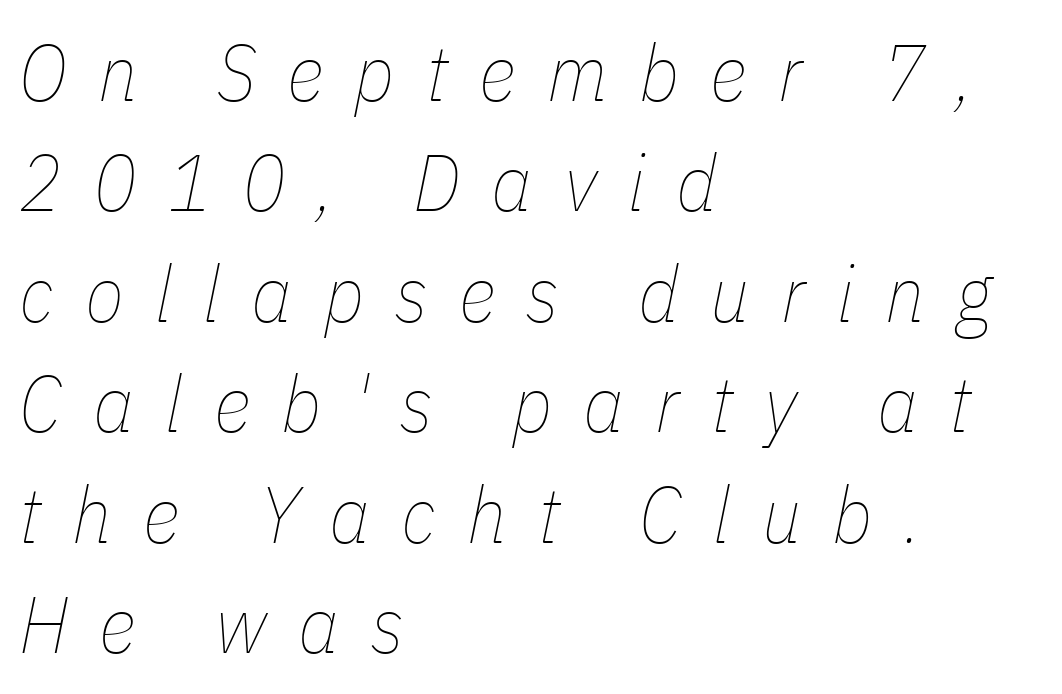
Q: Is the text bold? A: No.
Q: Is the text italic (slanted)? A: Yes, it leans right by about 11 degrees.
Q: Is the text underlined? A: No.
Q: How is the paragraph aligned? A: Left-aligned.
Q: Is the spacing between letters normal or unusually wide? A: Unusually wide.
Q: Is the spacing between lines tight, normal or loose? A: Normal.
Q: Width (condensed, normal, or wide)? A: Condensed.
Q: Stroke contrast? A: Low.
Q: x-height? A: Medium.
Q: Monospaced? A: No.
